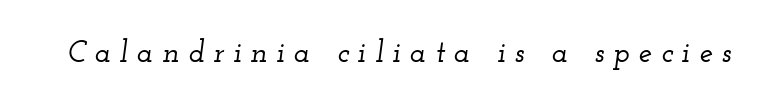
The image shows 30 px wide serif type, italic (leaning right); set unusually wide letter spacing (+0.3 em), not underlined; low stroke contrast and a small x-height.
